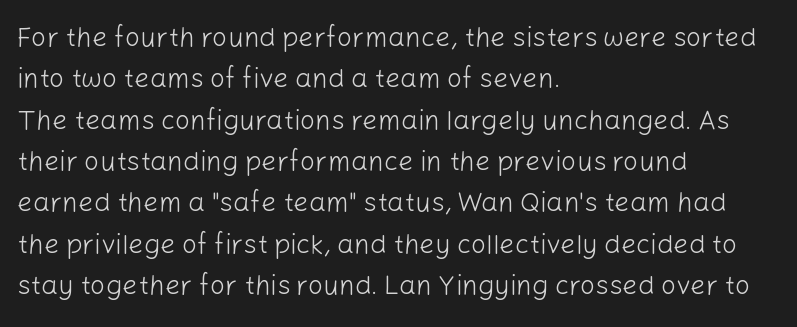
The image shows 27 px text type, upright; set left-aligned, normal line spacing (1.53x), normal letter spacing, not underlined.
